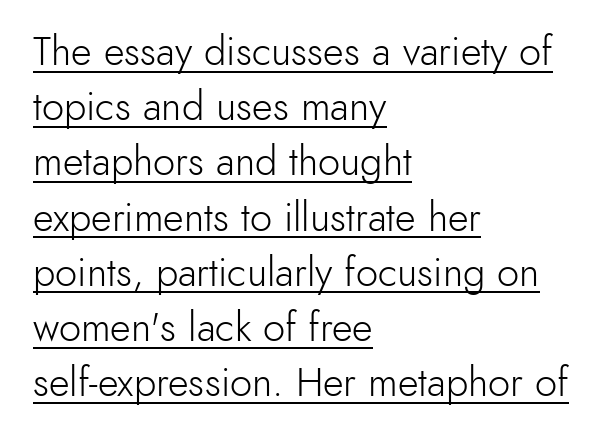
The block of text has a typical density, with ordinary space between rows. You can see a thin bar hugging the bottom of the glyphs. Words appear dense and cohesive because spacing is normal. Looks like regular typesetting: each glyph gets only the width it needs.
